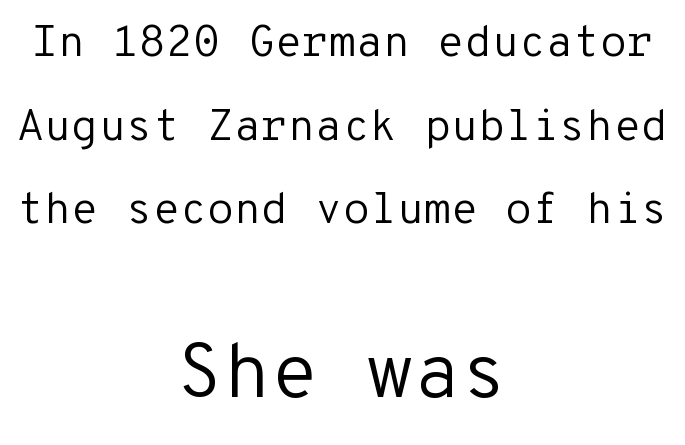
Stroke terminals: plain, sans-serif. Line spacing here is loose. Size hierarchy here favors the trailing block over the leading one. A typesetter would call this monospace, since all characters share one set width.
